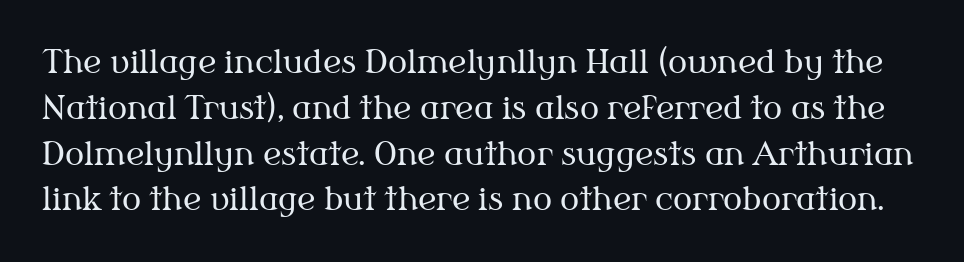
The image shows 32 px regular-weight serif type, upright; set normal line spacing (1.43x), normal letter spacing, not underlined; medium stroke contrast and a medium x-height.
